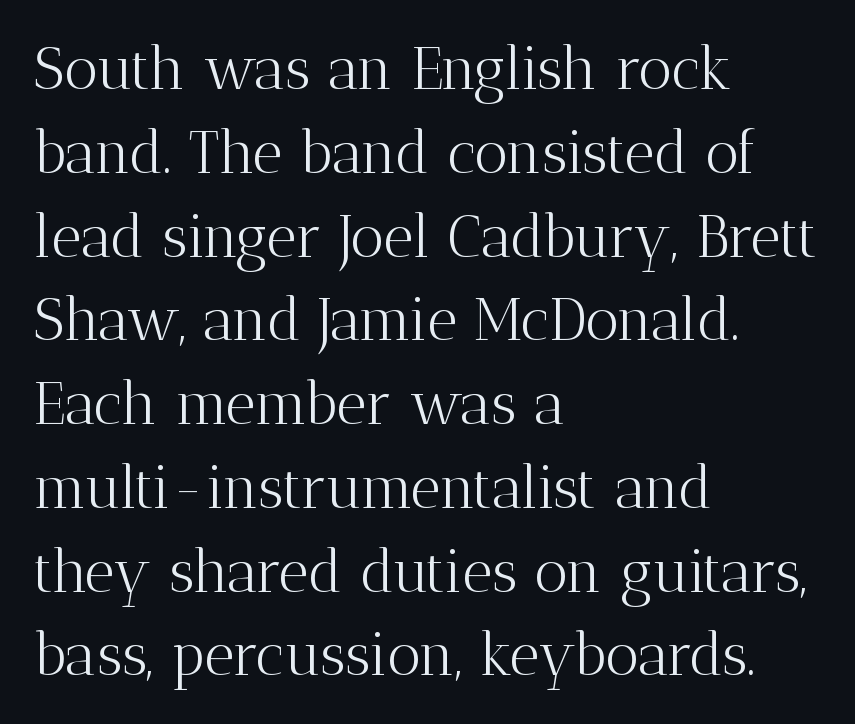
Every character sits straight up, as roman type does. No word sits above an underline. Bold? No — there's no thickening of the strokes. The leading is moderate, giving the passage an even texture. Short and long lines alike share a common starting point at left.
